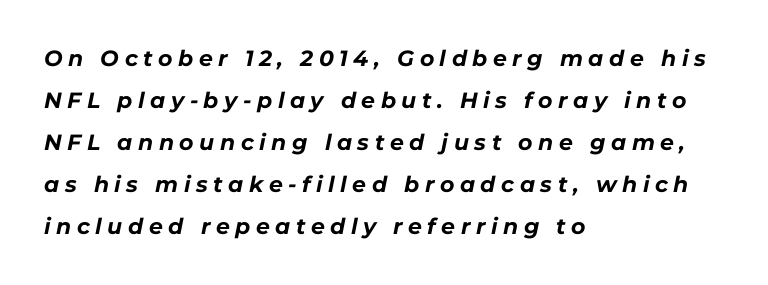
{"italic": "yes", "lean": "right", "slant_degrees": 11, "bold": "yes", "underline": "no", "align": "left", "line_spacing": "loose", "line_spacing_ratio": 1.91, "letter_spacing": "wide", "letter_spacing_em": 0.25, "glyph_px": 22}
